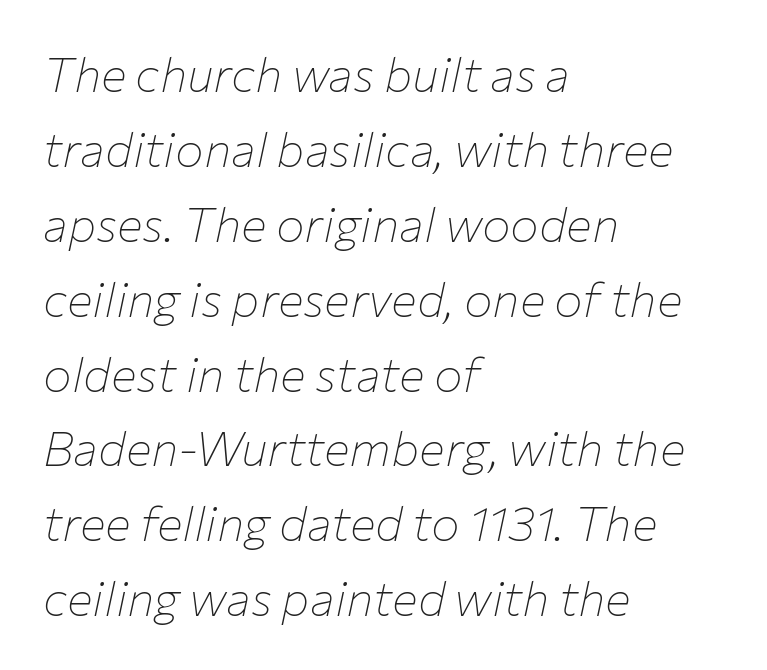
The image shows 48 px thin type, italic (leaning right); set left-aligned, normal line spacing (1.56x), normal letter spacing, not underlined; low stroke contrast and a medium x-height.
